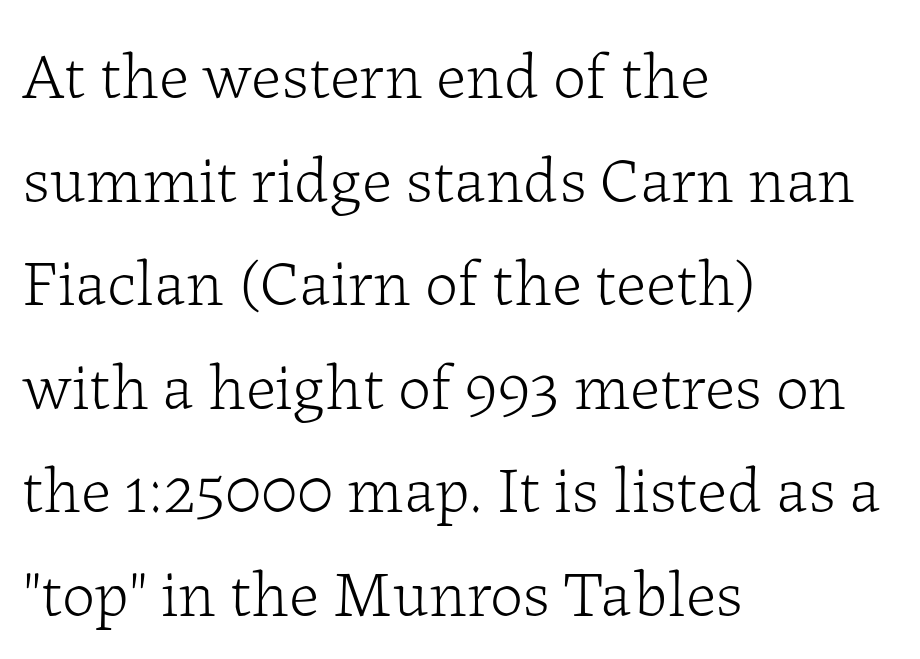
{"serif": "yes", "italic": "no", "bold": "no", "weight": "light", "width": "normal", "stroke_contrast": "low", "x_height": "medium", "monospaced": "no", "underline": "no", "align": "left", "line_spacing": "normal", "line_spacing_ratio": 1.57, "letter_spacing": "normal", "letter_spacing_em": 0.0, "glyph_px": 66}
